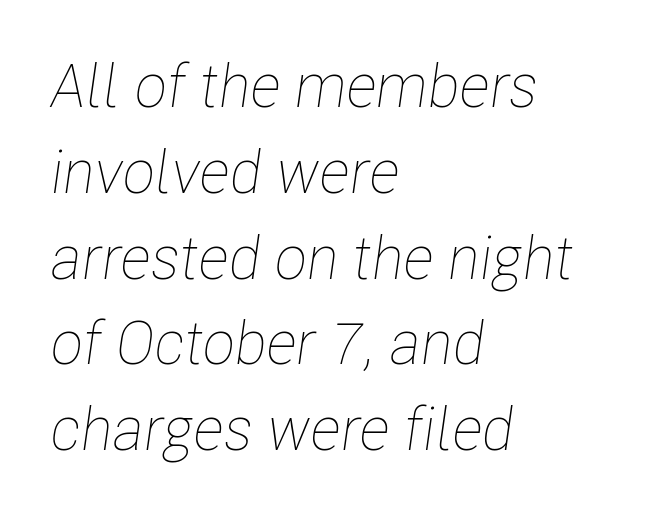
{"italic": "yes", "lean": "right", "slant_degrees": 8, "bold": "no", "weight": "thin", "width": "condensed", "stroke_contrast": "low", "x_height": "medium", "monospaced": "no", "underline": "no", "align": "left", "line_spacing": "normal", "line_spacing_ratio": 1.43, "letter_spacing": "normal", "letter_spacing_em": 0.0, "glyph_px": 60}
